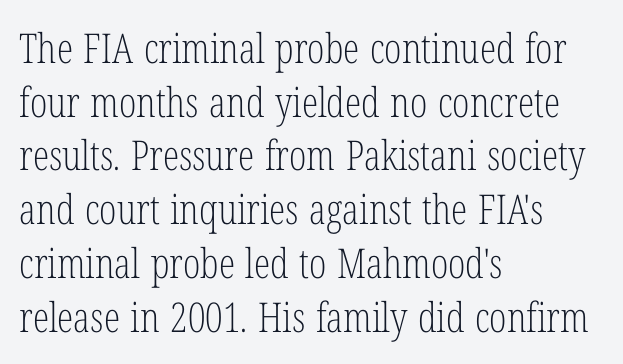
The image shows 41 px light, condensed serif type, upright; set left-aligned, normal line spacing (1.31x), normal letter spacing, not underlined; low stroke contrast and a medium x-height.
